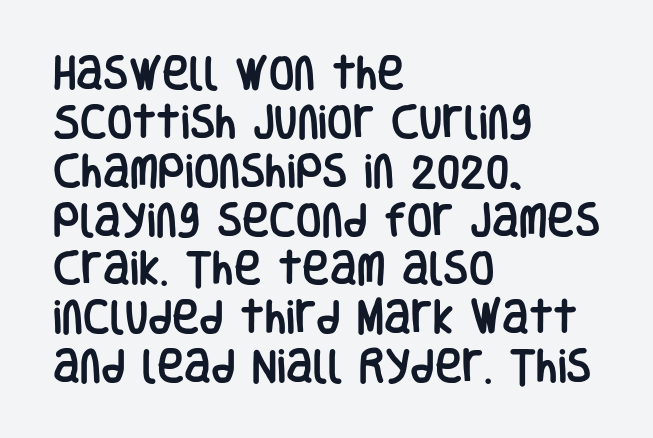
Is the block centered? No — it sits flush against the left margin. This sample has the flowing, uneven cadence of proportional lettering. The specimen reads as upright at a glance. You could call the tracking neutral — neither tight nor loose. The text was rendered using a sans face with plain stroke endings.
